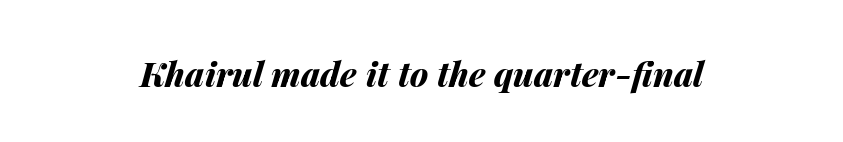
{"italic": "yes", "lean": "right", "slant_degrees": 14, "bold": "yes", "weight": "bold", "width": "normal", "stroke_contrast": "medium", "x_height": "medium", "monospaced": "no", "underline": "no", "letter_spacing": "normal", "letter_spacing_em": 0.0, "glyph_px": 34}
